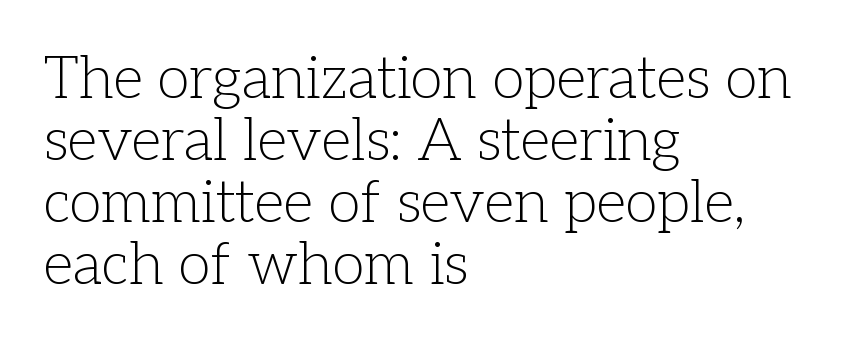
Q: Is the text bold? A: No.
Q: Is the text italic (slanted)? A: No, it is upright.
Q: Is the typeface a serif or a sans-serif typeface? A: Serif.
Q: Is the text underlined? A: No.
Q: How is the paragraph aligned? A: Left-aligned.
Q: Is the spacing between letters normal or unusually wide? A: Normal.
Q: Is the spacing between lines tight, normal or loose? A: Tight.
Q: Width (condensed, normal, or wide)? A: Normal.
Q: Stroke contrast? A: Low.
Q: x-height? A: Medium.
Q: Monospaced? A: No.
